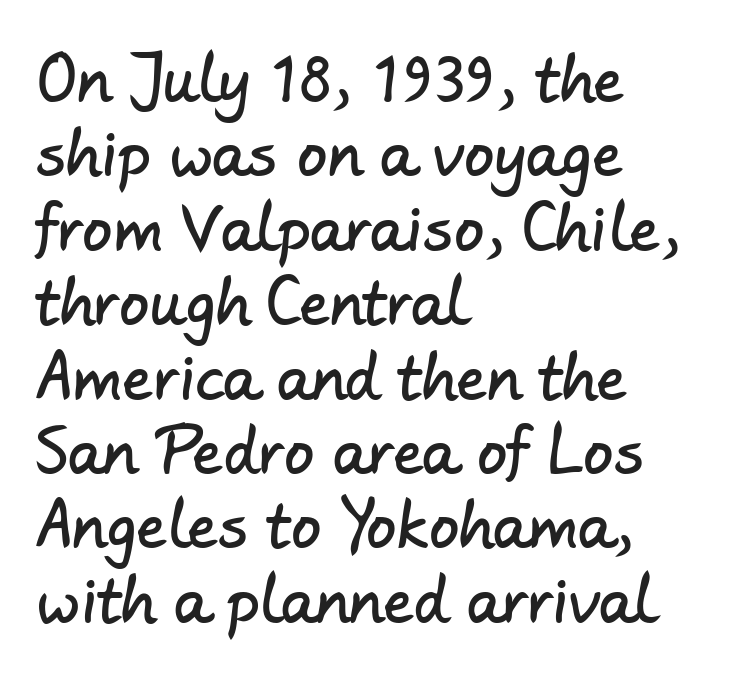
{"serif": "no", "width": "normal", "stroke_contrast": "low", "x_height": "small", "monospaced": "no", "underline": "no", "align": "left", "line_spacing_ratio": 1.24, "letter_spacing": "normal", "letter_spacing_em": 0.0, "glyph_px": 60}
